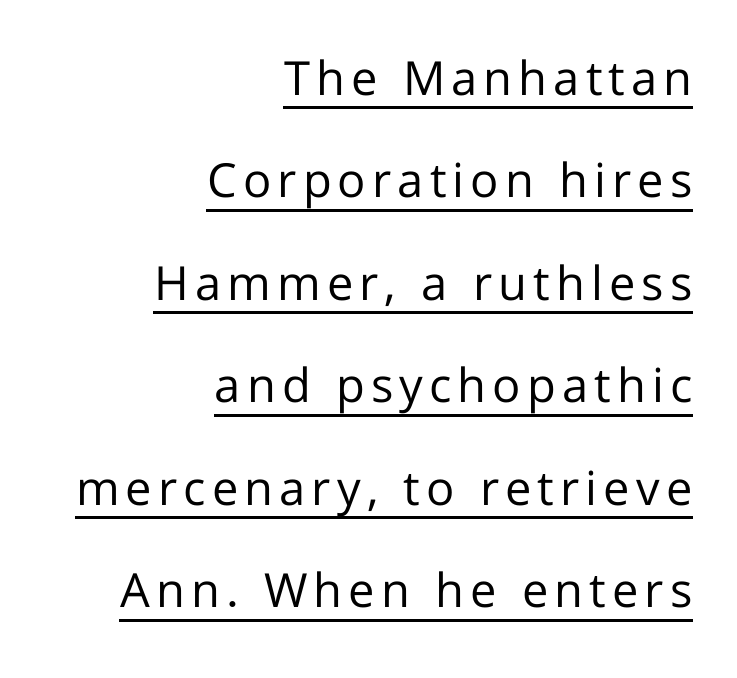
Q: Is the text bold? A: No.
Q: Is the text italic (slanted)? A: No, it is upright.
Q: Is the typeface a serif or a sans-serif typeface? A: Sans-serif.
Q: Is the text underlined? A: Yes.
Q: How is the paragraph aligned? A: Right-aligned.
Q: Is the spacing between lines tight, normal or loose? A: Loose.
Q: Width (condensed, normal, or wide)? A: Normal.
Q: Stroke contrast? A: Low.
Q: x-height? A: Medium.
Q: Monospaced? A: No.
